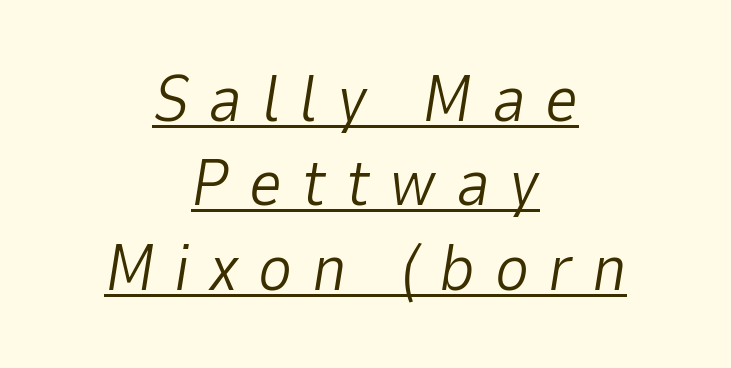
The image shows 65 px light type, italic (leaning right); set centered, normal line spacing (1.3x), unusually wide letter spacing (+0.3 em), underlined; low stroke contrast and a medium x-height.
